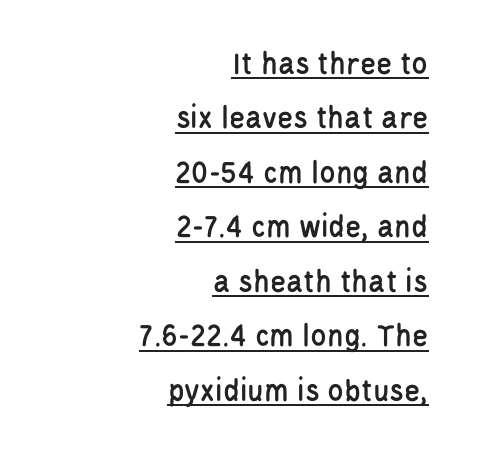
Q: Is the text italic (slanted)? A: No, it is upright.
Q: Is the typeface a serif or a sans-serif typeface? A: Sans-serif.
Q: Is the text underlined? A: Yes.
Q: How is the paragraph aligned? A: Right-aligned.
Q: Is the spacing between letters normal or unusually wide? A: Normal.
Q: Is the spacing between lines tight, normal or loose? A: Normal.
Q: Width (condensed, normal, or wide)? A: Condensed.
Q: Stroke contrast? A: Low.
Q: x-height? A: Large.
Q: Monospaced? A: No.
